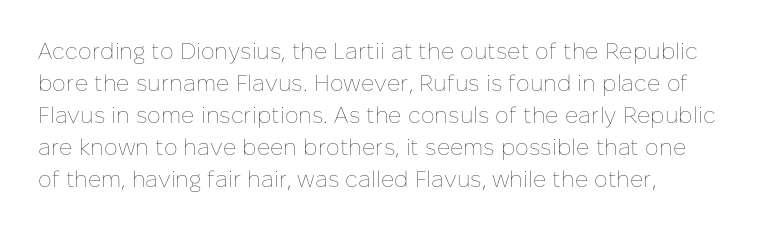
The image shows 23 px text type, upright; set normal line spacing (1.39x), normal letter spacing, not underlined.
